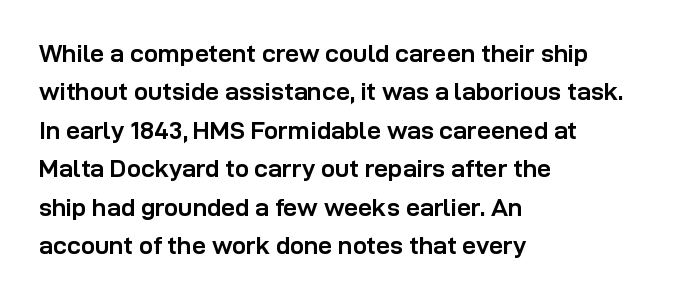
The image shows 25 px bold type, upright; set left-aligned, normal line spacing (1.54x), normal letter spacing, not underlined.
